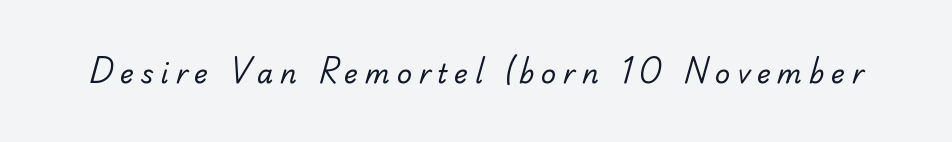
{"bold": "no", "underline": "no", "letter_spacing": "wide", "letter_spacing_em": 0.26, "glyph_px": 26}
